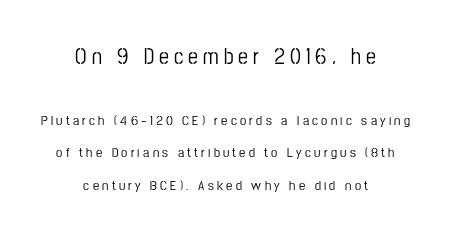
Q: Is the text italic (slanted)? A: No, it is upright.
Q: Is the text underlined? A: No.
Q: How is the paragraph aligned? A: Centered.
Q: Is the spacing between letters normal or unusually wide? A: Unusually wide.
Q: Is the spacing between lines tight, normal or loose? A: Loose.
Q: Which block of text is set in a larger size, the first (top) or the second (bottom)? A: The first (top) one.
